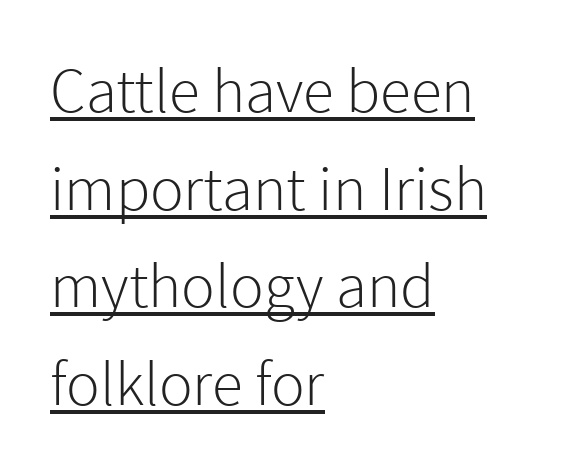
Q: Is the text bold? A: No.
Q: Is the text italic (slanted)? A: No, it is upright.
Q: Is the typeface a serif or a sans-serif typeface? A: Sans-serif.
Q: Is the text underlined? A: Yes.
Q: How is the paragraph aligned? A: Left-aligned.
Q: Is the spacing between letters normal or unusually wide? A: Normal.
Q: Is the spacing between lines tight, normal or loose? A: Normal.
Q: Width (condensed, normal, or wide)? A: Normal.
Q: x-height? A: Medium.
Q: Monospaced? A: No.
